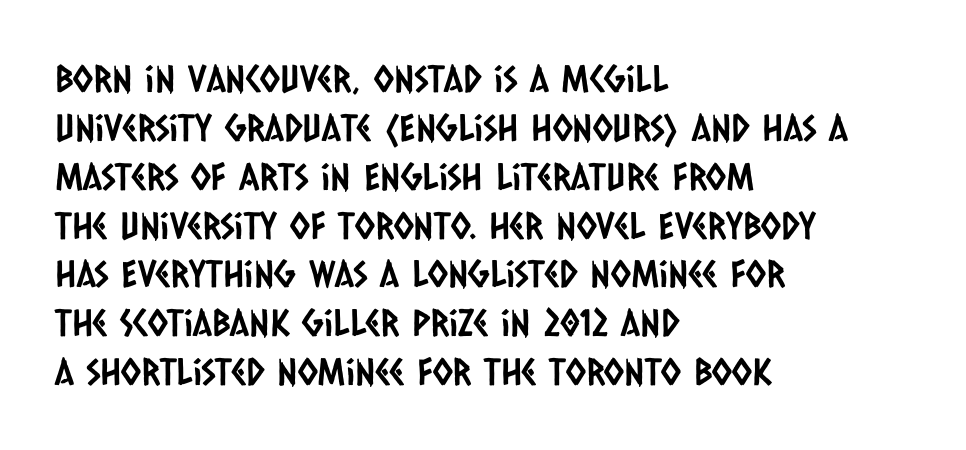
Words appear dense and cohesive because spacing is normal. The lines in this sample share a left origin and differ only in where they stop. The face used here is proportionally spaced, like ordinary book or web type. Serifs: no, the terminals of the letterforms are clean. Descenders hang freely into open space.
